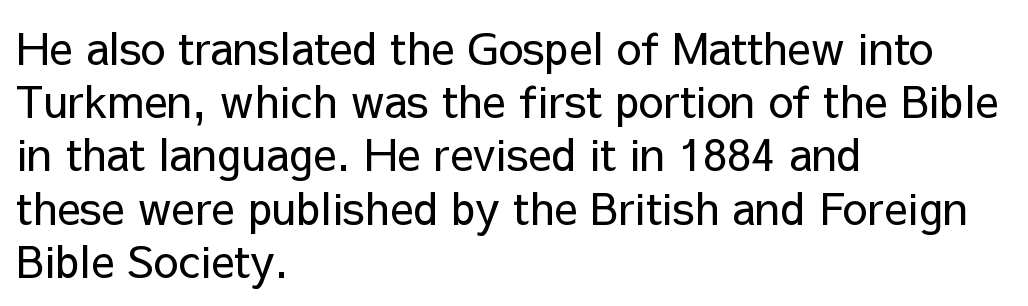
The image shows 44 px regular-weight sans-serif type, upright; set left-aligned, line spacing 1.21x, normal letter spacing, not underlined; low stroke contrast and a medium x-height.
